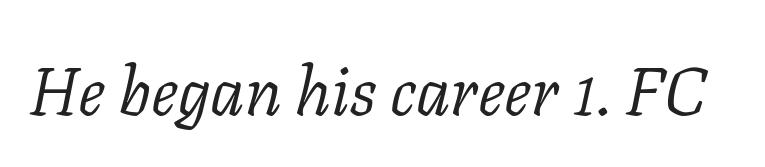
Q: Is the text bold? A: No.
Q: Is the text italic (slanted)? A: Yes, it leans right by about 11 degrees.
Q: Is the typeface a serif or a sans-serif typeface? A: Serif.
Q: Is the text underlined? A: No.
Q: Is the spacing between letters normal or unusually wide? A: Normal.
Q: Width (condensed, normal, or wide)? A: Normal.
Q: Stroke contrast? A: Low.
Q: x-height? A: Medium.
Q: Monospaced? A: No.
